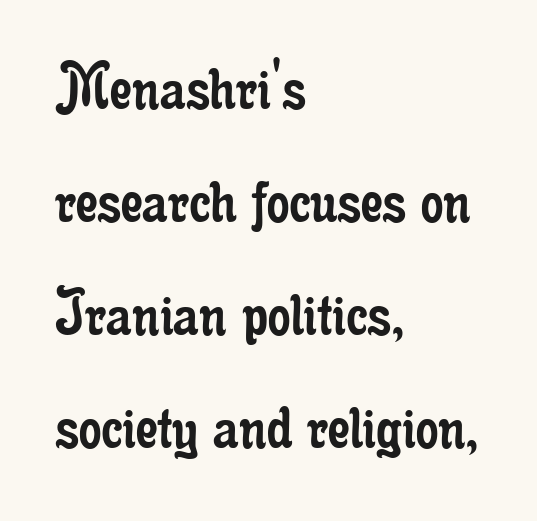
The image shows 71 px regular-weight, condensed serif type, upright; set left-aligned, normal line spacing (1.59x), normal letter spacing, not underlined; low stroke contrast and a small x-height.
